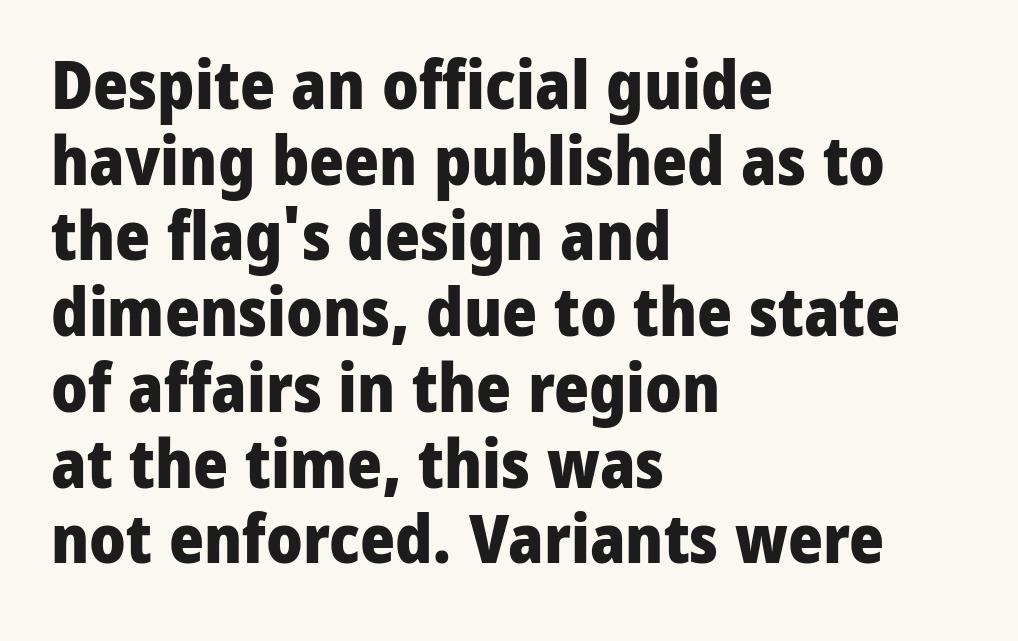
Q: Is the text bold? A: Yes.
Q: Is the text italic (slanted)? A: No, it is upright.
Q: Is the typeface a serif or a sans-serif typeface? A: Sans-serif.
Q: Is the text underlined? A: No.
Q: How is the paragraph aligned? A: Left-aligned.
Q: Is the spacing between letters normal or unusually wide? A: Normal.
Q: Is the spacing between lines tight, normal or loose? A: Tight.
Q: Width (condensed, normal, or wide)? A: Normal.
Q: Stroke contrast? A: Low.
Q: x-height? A: Medium.
Q: Monospaced? A: No.
